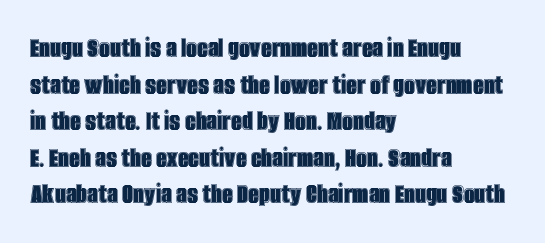
{"italic": "no", "width": "condensed", "x_height": "large", "monospaced": "no", "underline": "no", "align": "left", "line_spacing_ratio": 1.22, "letter_spacing": "normal", "letter_spacing_em": 0.0, "glyph_px": 30}
